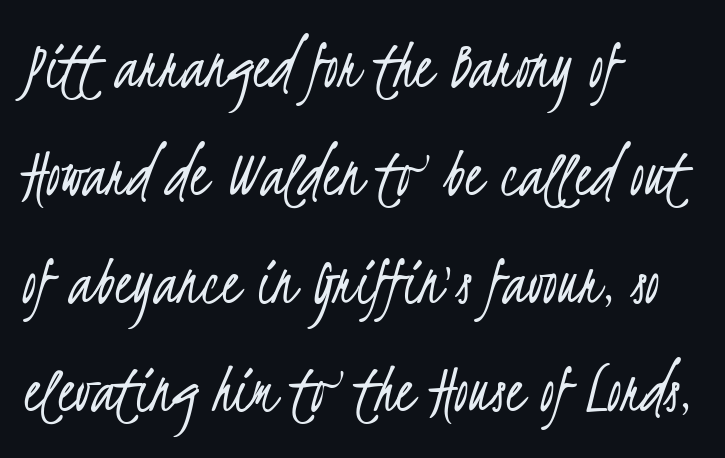
Q: Is the text bold? A: No.
Q: Is the typeface a serif or a sans-serif typeface? A: Sans-serif.
Q: Is the text underlined? A: No.
Q: How is the paragraph aligned? A: Left-aligned.
Q: Is the spacing between letters normal or unusually wide? A: Normal.
Q: Is the spacing between lines tight, normal or loose? A: Normal.
Q: Width (condensed, normal, or wide)? A: Condensed.
Q: Stroke contrast? A: Low.
Q: x-height? A: Small.
Q: Monospaced? A: No.
